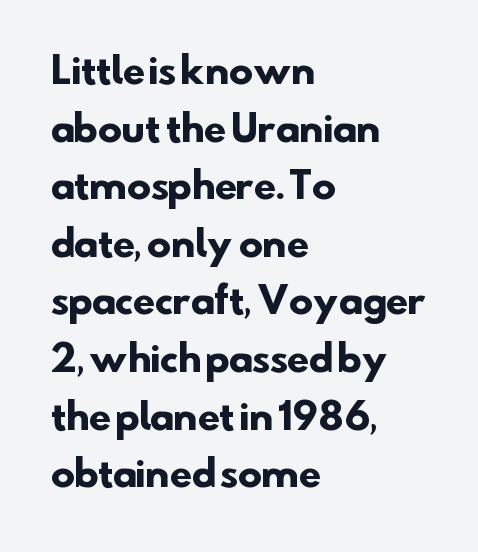
Spacing verdict: proportional, widths tailored to each character. Tracking here is standard; glyphs follow each other at the usual distance. Lines of text with bare space underneath. The typeface chosen for these lines omits serifs. On the weight axis this lands at bold, roughly 700.
